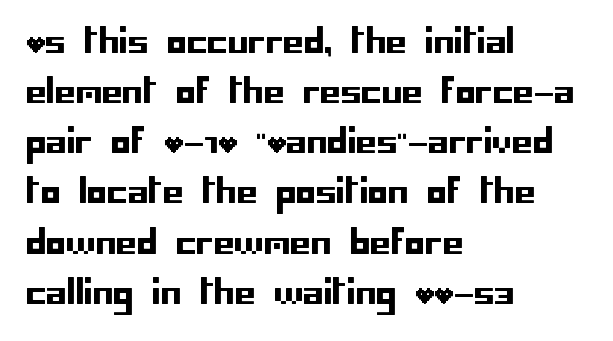
This sample is left-justified, so line endings fall wherever the words run out. Underline: absent. Letter spacing: default. The lines sit at an ordinary, default distance from one another.
